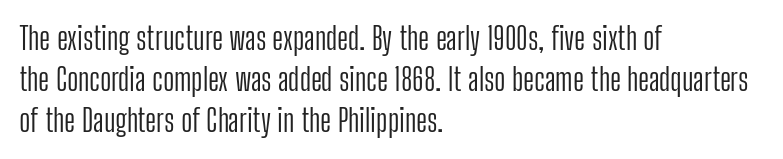
Caption: face not bold, strokes unweighted. In terms of letterform style, serifs are entirely absent. You could call the tracking neutral — neither tight nor loose. Do the characters align in a grid? No, the font is proportional. The specimen reads as upright at a glance. In CSS terms this would be text-align: left.
